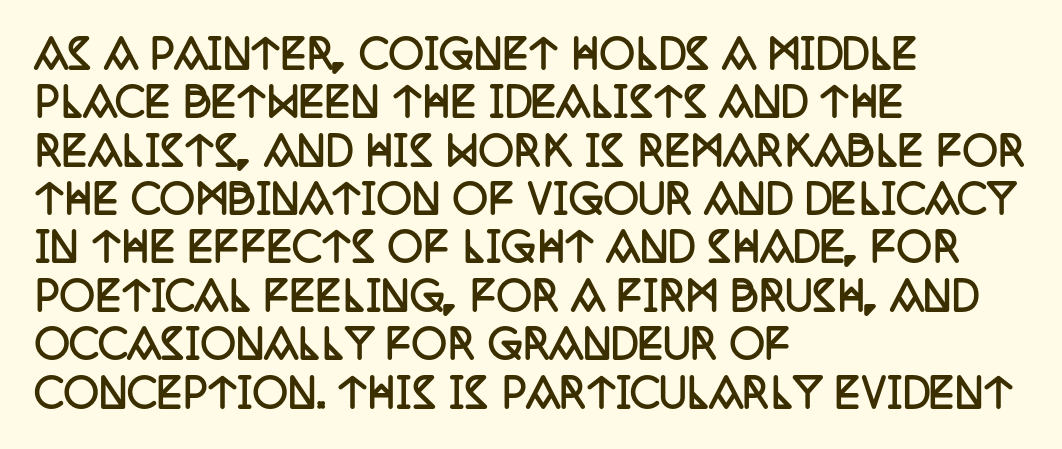
The image shows 39 px semibold, condensed serif type, upright; set left-aligned, line spacing 1.24x, normal letter spacing, not underlined; low stroke contrast and a large x-height.
